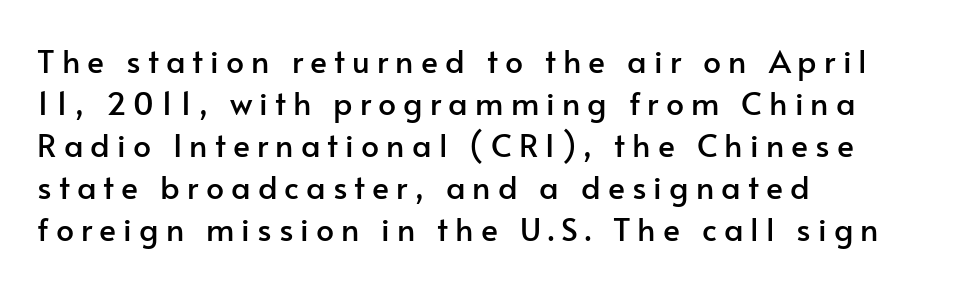
Q: Is the text italic (slanted)? A: No, it is upright.
Q: Is the typeface a serif or a sans-serif typeface? A: Sans-serif.
Q: Is the text underlined? A: No.
Q: How is the paragraph aligned? A: Left-aligned.
Q: Is the spacing between letters normal or unusually wide? A: Unusually wide.
Q: Is the spacing between lines tight, normal or loose? A: Normal.
Q: Width (condensed, normal, or wide)? A: Normal.
Q: Stroke contrast? A: Low.
Q: x-height? A: Small.
Q: Monospaced? A: No.
